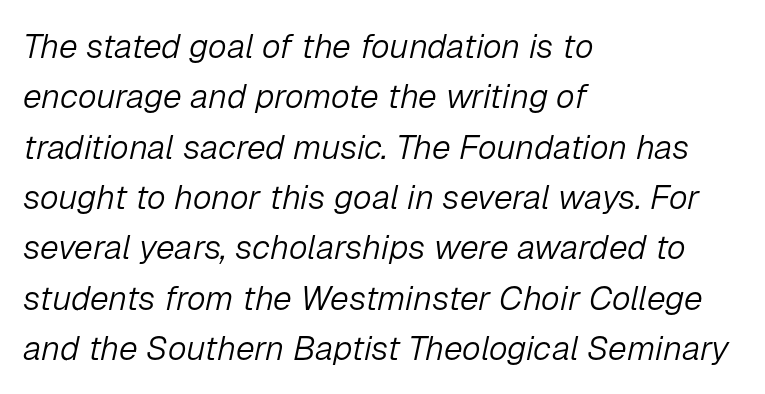
{"italic": "yes", "lean": "right", "slant_degrees": 12, "bold": "no", "weight": "light", "width": "normal", "stroke_contrast": "low", "x_height": "medium", "monospaced": "no", "underline": "no", "align": "left", "line_spacing": "normal", "line_spacing_ratio": 1.48, "letter_spacing": "normal", "letter_spacing_em": 0.0, "glyph_px": 34}
